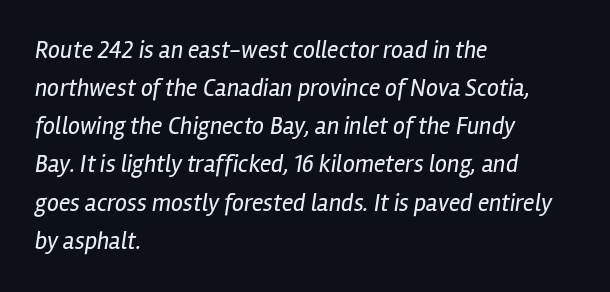
These lines are set flush left with a ragged right edge. The baseline area is clear. The line-height multiplier appears to be the usual default. The specimen reads as italic at a glance. No heavy texture on the line: the type isn't bold.
